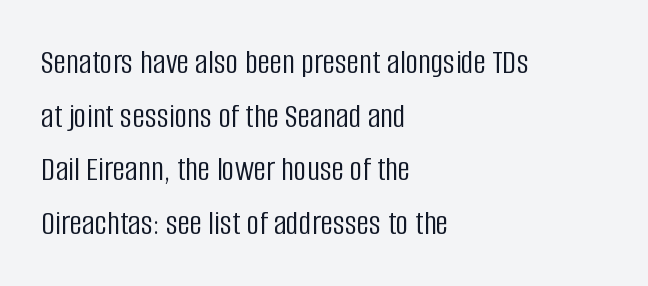
Q: Is the text bold? A: No.
Q: Is the text italic (slanted)? A: No, it is upright.
Q: Is the typeface a serif or a sans-serif typeface? A: Sans-serif.
Q: Is the text underlined? A: No.
Q: How is the paragraph aligned? A: Left-aligned.
Q: Is the spacing between letters normal or unusually wide? A: Normal.
Q: Is the spacing between lines tight, normal or loose? A: Normal.
Q: Width (condensed, normal, or wide)? A: Condensed.
Q: Stroke contrast? A: Low.
Q: x-height? A: Large.
Q: Monospaced? A: No.
